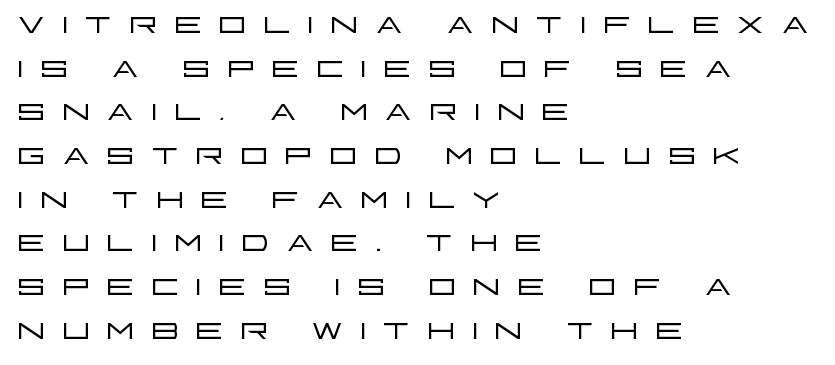
{"serif": "no", "italic": "no", "bold": "no", "weight": "light", "width": "wide", "stroke_contrast": "low", "x_height": "large", "monospaced": "no", "underline": "no", "align": "left", "line_spacing": "tight", "line_spacing_ratio": 0.97, "letter_spacing": "wide", "letter_spacing_em": 0.32, "glyph_px": 45}
